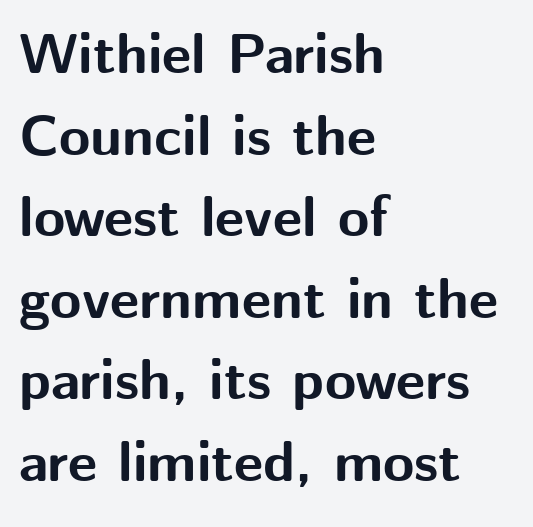
The image shows 57 px bold sans-serif type, upright; set left-aligned, normal line spacing (1.43x), normal letter spacing, not underlined; medium stroke contrast and a medium x-height.
